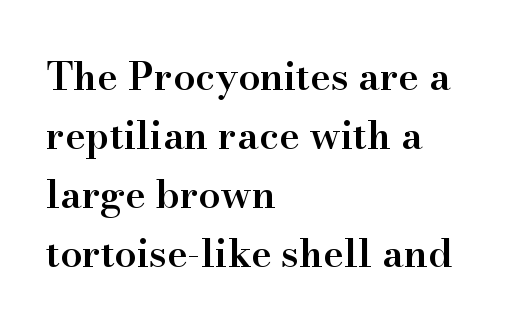
Q: Is the text bold? A: Semi-bold.
Q: Is the text italic (slanted)? A: No, it is upright.
Q: Is the typeface a serif or a sans-serif typeface? A: Serif.
Q: Is the text underlined? A: No.
Q: How is the paragraph aligned? A: Left-aligned.
Q: Is the spacing between letters normal or unusually wide? A: Normal.
Q: Is the spacing between lines tight, normal or loose? A: Normal.
Q: Width (condensed, normal, or wide)? A: Normal.
Q: Stroke contrast? A: High.
Q: x-height? A: Small.
Q: Monospaced? A: No.
